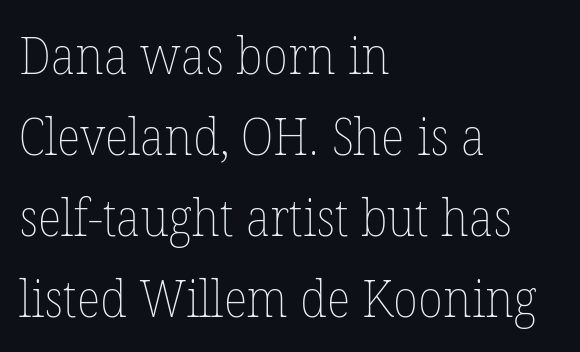
The image shows 51 px thin type, upright; set left-aligned, normal line spacing (1.59x), normal letter spacing, not underlined; low stroke contrast and a medium x-height.
